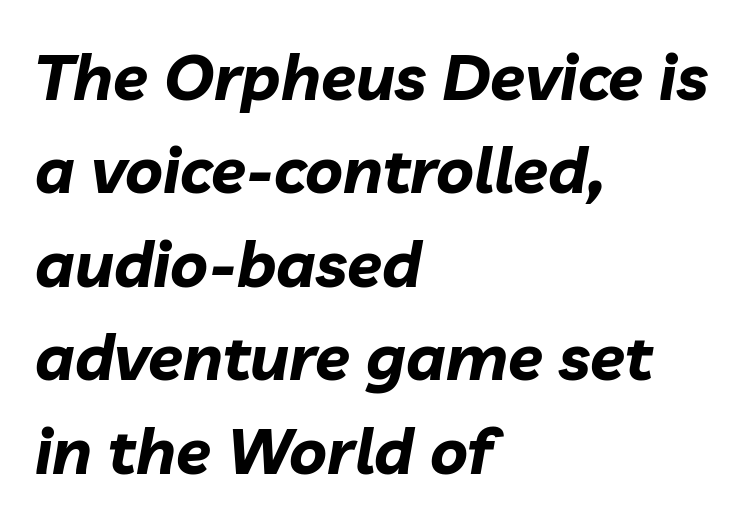
Q: Is the text bold? A: Yes.
Q: Is the text italic (slanted)? A: Yes, it leans right by about 10 degrees.
Q: Is the text underlined? A: No.
Q: How is the paragraph aligned? A: Left-aligned.
Q: Is the spacing between letters normal or unusually wide? A: Normal.
Q: Is the spacing between lines tight, normal or loose? A: Normal.
Q: Width (condensed, normal, or wide)? A: Normal.
Q: Stroke contrast? A: Low.
Q: x-height? A: Medium.
Q: Monospaced? A: No.
